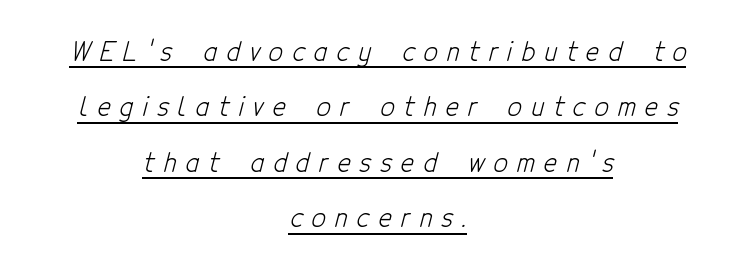
The image shows 25 px text type; set centered, loose line spacing (2.22x), unusually wide letter spacing (+0.37 em), underlined.
